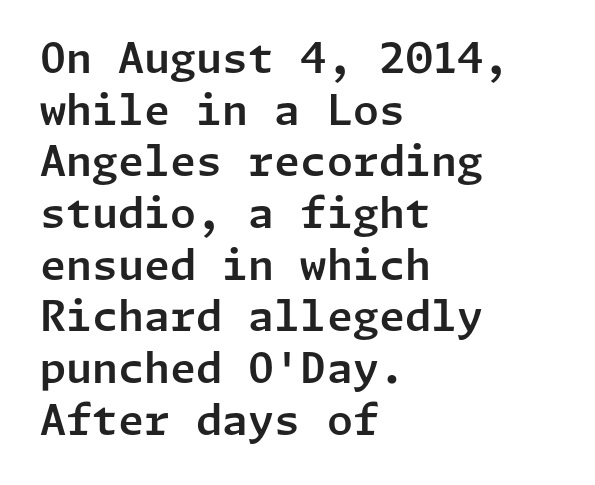
Q: Is the text italic (slanted)? A: No, it is upright.
Q: Is the typeface a serif or a sans-serif typeface? A: Sans-serif.
Q: Is the text underlined? A: No.
Q: How is the paragraph aligned? A: Left-aligned.
Q: Is the spacing between letters normal or unusually wide? A: Normal.
Q: Width (condensed, normal, or wide)? A: Normal.
Q: Stroke contrast? A: Low.
Q: x-height? A: Medium.
